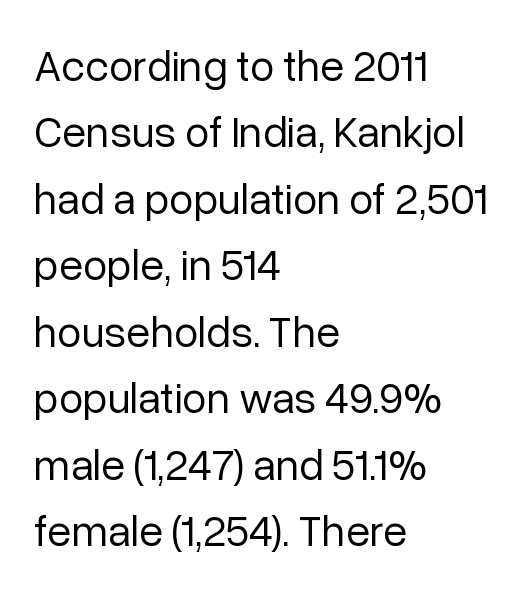
Weight: in the light-to-regular range. A student would call this left alignment; a typographer would say flush left, rag right. Is this a fixed-width face? No — the glyphs have proportional, varying widths. The line texture is even and compact thanks to regular tracking.
